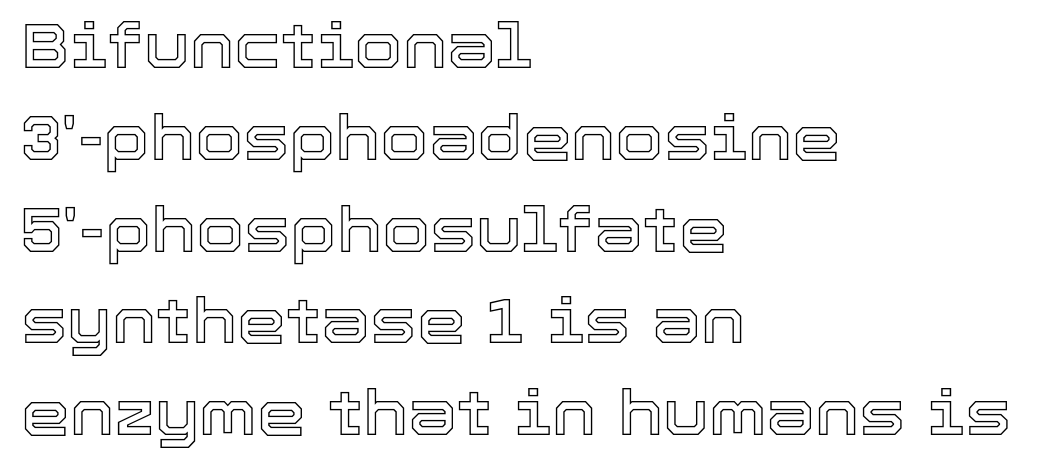
{"italic": "no", "width": "normal", "x_height": "medium", "monospaced": "no", "underline": "no", "align": "left", "line_spacing": "normal", "line_spacing_ratio": 1.48, "letter_spacing": "normal", "letter_spacing_em": 0.0, "glyph_px": 62}
